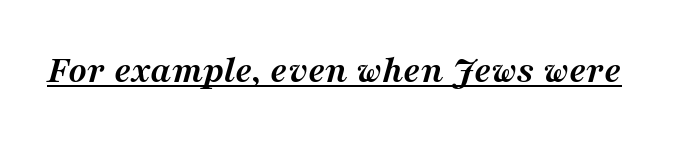
The letters sit at their default tracking, neither squeezed nor spread. Check where the strokes stop: tiny serifs finish them off. Character widths vary here, with narrow letters taking less room than wide ones. Weight: bold. An italicized treatment has been applied to the whole sample.
